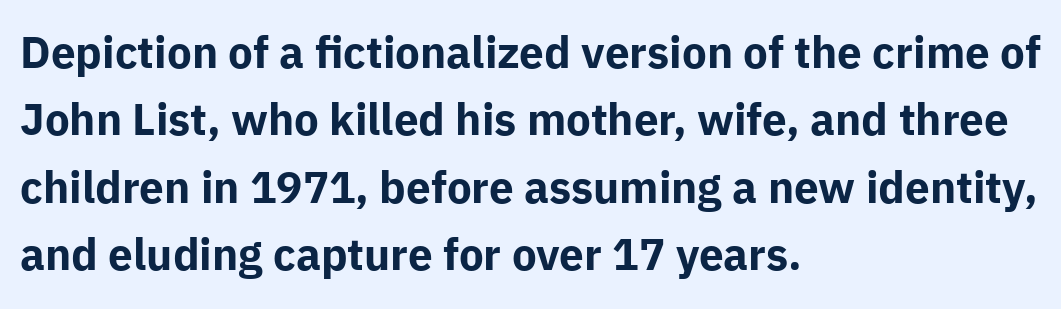
This sample has the flowing, uneven cadence of proportional lettering. How heavy is the stroke? Heavy — this is a bold. Descenders hang freely into open space. Unlike italic type, these characters show no tilt at all.
